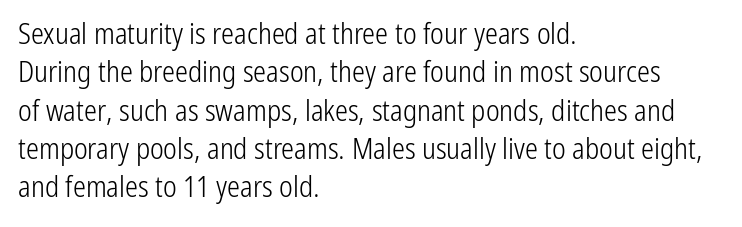
The typesetting does not lean heavy: it is not bold. Words float on clear page, feet unadorned. One-word summary of the alignment: left. Is there any slant? The stems are plumb.
